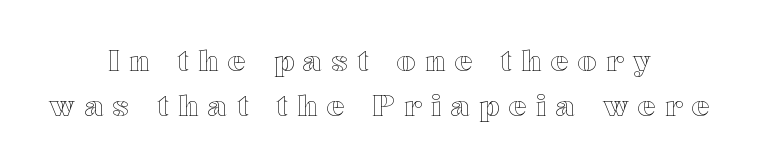
{"italic": "no", "width": "wide", "x_height": "medium", "monospaced": "no", "underline": "no", "align": "center", "line_spacing": "normal", "line_spacing_ratio": 1.56, "letter_spacing": "wide", "letter_spacing_em": 0.33, "glyph_px": 29}
